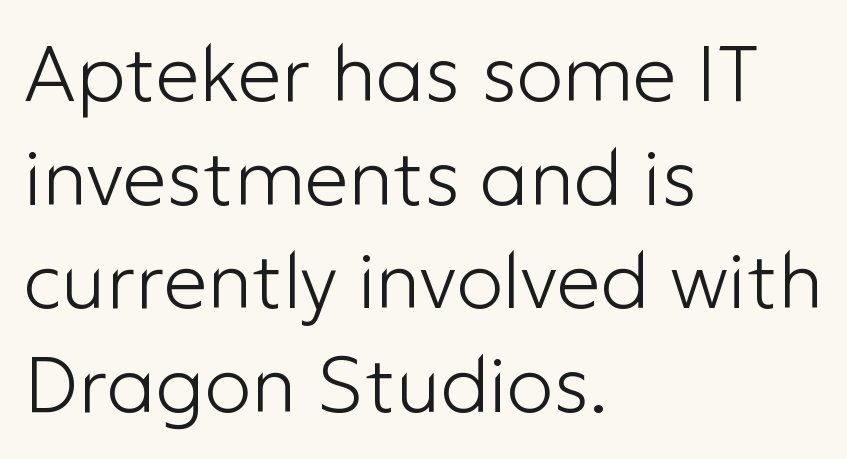
These lines are set flush left with a ragged right edge. The foot of each line stays bare and open. The vertical gap from one line to the next is medium. These glyphs show unthickened strokes, regular width or finer. The letters stand upright; this is a roman face.
